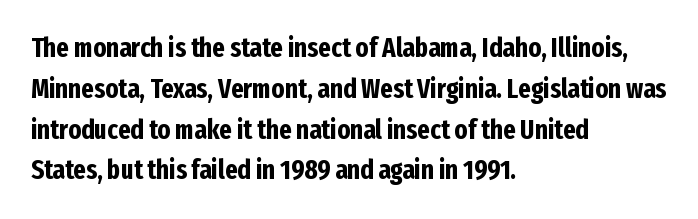
This is the regular roman posture of the typeface. Regarding leading, the lines here are spaced in the standard way. Heft: maximum for text — a bold. The specimen omits any rule beneath the text block's lines.
